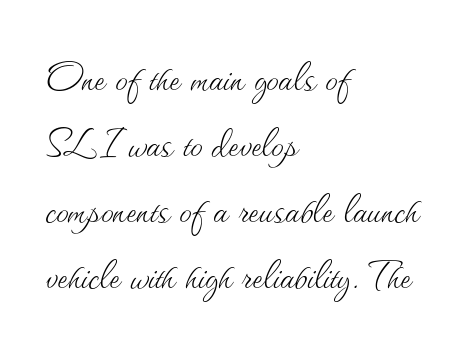
Q: Is the text bold? A: No.
Q: Is the text italic (slanted)? A: Yes.
Q: Is the text underlined? A: No.
Q: How is the paragraph aligned? A: Left-aligned.
Q: Is the spacing between letters normal or unusually wide? A: Normal.
Q: Is the spacing between lines tight, normal or loose? A: Normal.
Q: Width (condensed, normal, or wide)? A: Normal.
Q: Stroke contrast? A: Medium.
Q: x-height? A: Small.
Q: Monospaced? A: No.
